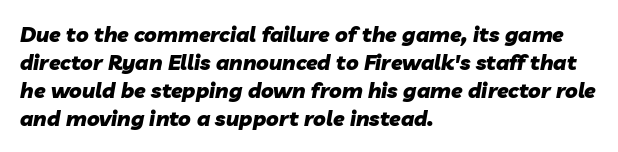
The image shows 21 px bold type, italic (leaning right); set left-aligned, normal line spacing (1.33x), normal letter spacing, not underlined.
